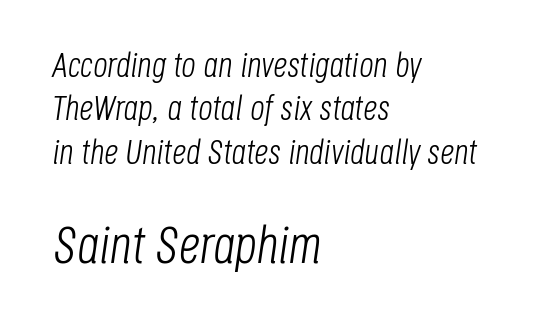
Q: Is the text bold? A: No.
Q: Is the text italic (slanted)? A: Yes, it leans right by about 8 degrees.
Q: Is the text underlined? A: No.
Q: How is the paragraph aligned? A: Left-aligned.
Q: Is the spacing between letters normal or unusually wide? A: Normal.
Q: Which block of text is set in a larger size, the first (top) or the second (bottom)? A: The second (bottom) one.
Q: Width (condensed, normal, or wide)? A: Condensed.
Q: Stroke contrast? A: Low.
Q: x-height? A: Large.
Q: Monospaced? A: No.
